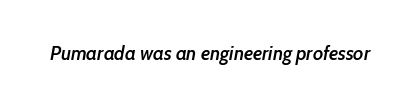
Any mark beneath the type? The region is blank. The rendering uses a semibold face; strokes are thickened but not to full bold. Words appear dense and cohesive because spacing is normal. Rendered with sloped, italic letterforms.
